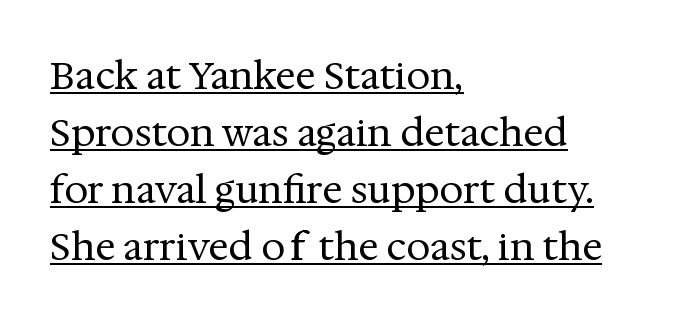
Q: Is the text bold? A: No.
Q: Is the text italic (slanted)? A: No, it is upright.
Q: Is the typeface a serif or a sans-serif typeface? A: Serif.
Q: Is the text underlined? A: Yes.
Q: How is the paragraph aligned? A: Left-aligned.
Q: Is the spacing between letters normal or unusually wide? A: Normal.
Q: Is the spacing between lines tight, normal or loose? A: Normal.
Q: Width (condensed, normal, or wide)? A: Normal.
Q: Stroke contrast? A: Medium.
Q: x-height? A: Medium.
Q: Monospaced? A: No.
